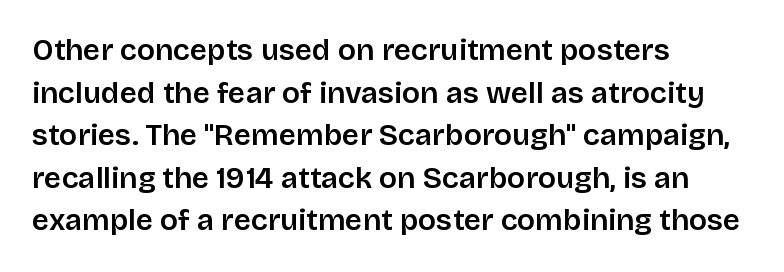
The image shows 30 px sans-serif type, upright; set left-aligned, normal line spacing (1.42x), normal letter spacing, not underlined; low stroke contrast and a large x-height.
